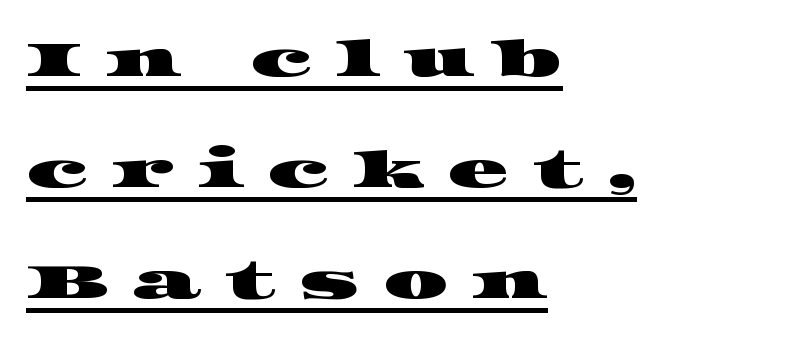
Q: Is the typeface a serif or a sans-serif typeface? A: Serif.
Q: Is the text underlined? A: Yes.
Q: How is the paragraph aligned? A: Left-aligned.
Q: Is the spacing between letters normal or unusually wide? A: Unusually wide.
Q: Is the spacing between lines tight, normal or loose? A: Loose.
Q: Width (condensed, normal, or wide)? A: Wide.
Q: Stroke contrast? A: High.
Q: x-height? A: Large.
Q: Monospaced? A: No.
